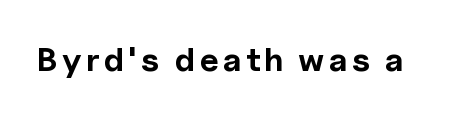
{"serif": "no", "italic": "no", "bold": "yes", "weight": "bold", "width": "normal", "x_height": "medium", "monospaced": "no", "underline": "no", "glyph_px": 33}
